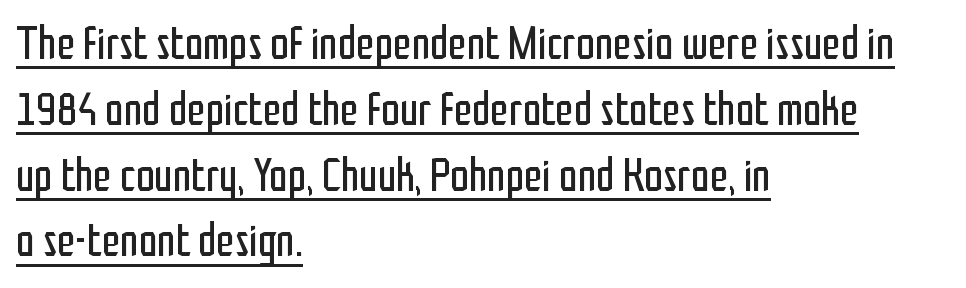
The image shows 47 px regular-weight, condensed sans-serif type, upright; set left-aligned, normal line spacing (1.4x), normal letter spacing, underlined; low stroke contrast and a medium x-height.
